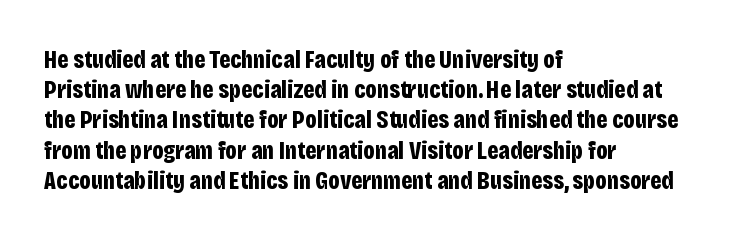
{"italic": "no", "bold": "yes", "underline": "no", "align": "left", "line_spacing_ratio": 1.21, "letter_spacing": "normal", "letter_spacing_em": 0.0, "glyph_px": 25}
